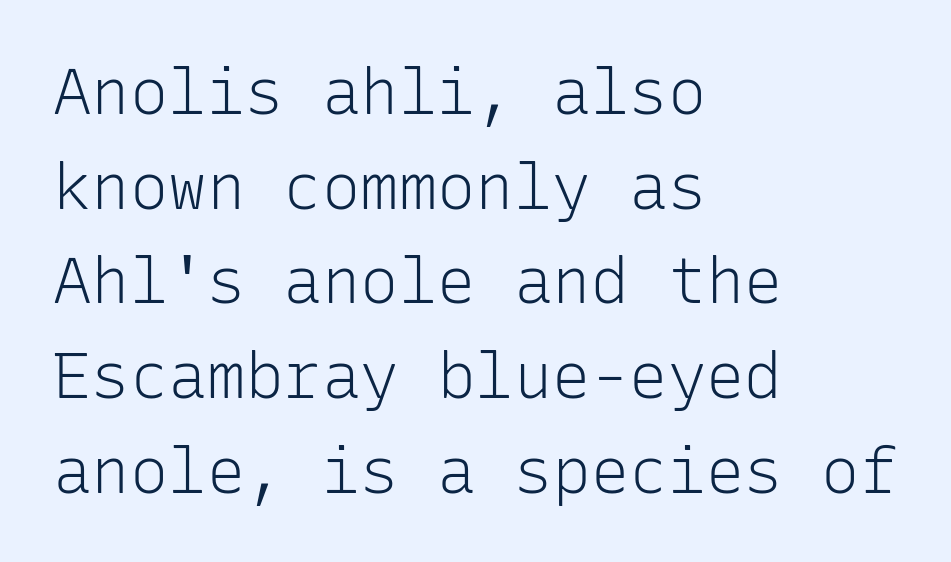
Upright lettering throughout. Line beginnings align vertically; line endings do not. The passage shown is typeset with a sans-serif family. Decoration check: the copy has no underline.
